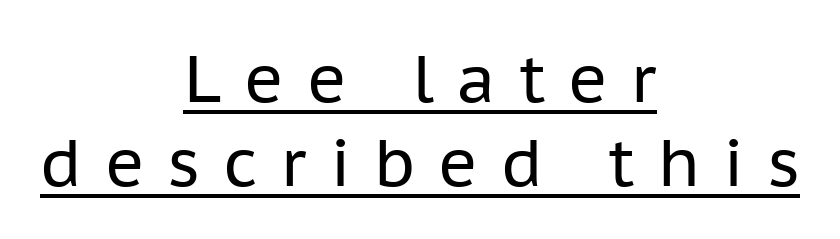
The image shows 66 px regular-weight sans-serif type, upright; set centered, normal line spacing (1.27x), unusually wide letter spacing (+0.35 em), underlined; low stroke contrast and a medium x-height.
